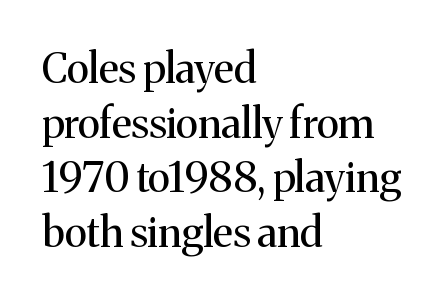
Q: Is the text bold? A: No.
Q: Is the text italic (slanted)? A: No, it is upright.
Q: Is the typeface a serif or a sans-serif typeface? A: Serif.
Q: Is the text underlined? A: No.
Q: How is the paragraph aligned? A: Left-aligned.
Q: Is the spacing between letters normal or unusually wide? A: Normal.
Q: Is the spacing between lines tight, normal or loose? A: Normal.
Q: Width (condensed, normal, or wide)? A: Normal.
Q: Stroke contrast? A: Medium.
Q: x-height? A: Medium.
Q: Monospaced? A: No.
